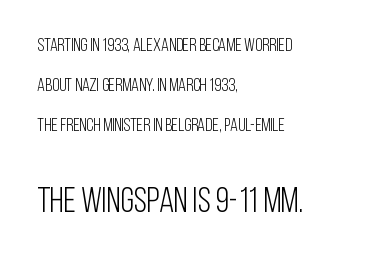
The image shows 35 px light, condensed sans-serif type, upright; set left-aligned, loose line spacing (2.23x), normal letter spacing, not underlined; the second (bottom) block is 1.94x larger; low stroke contrast and a large x-height.
